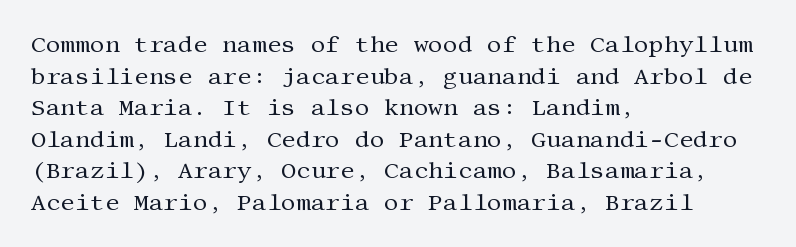
The image shows 23 px text type, upright; set left-aligned, normal line spacing (1.37x), normal letter spacing, not underlined.
